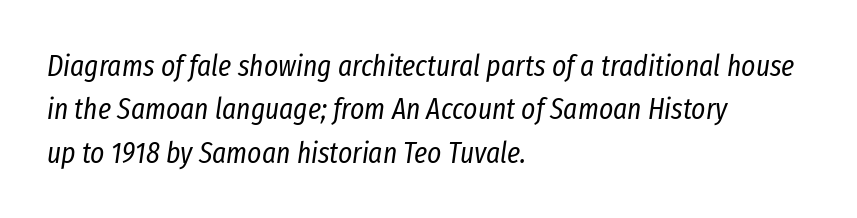
The image shows 30 px regular-weight, condensed type, italic (leaning right); set left-aligned, normal line spacing (1.45x), normal letter spacing, not underlined; low stroke contrast and a medium x-height.
